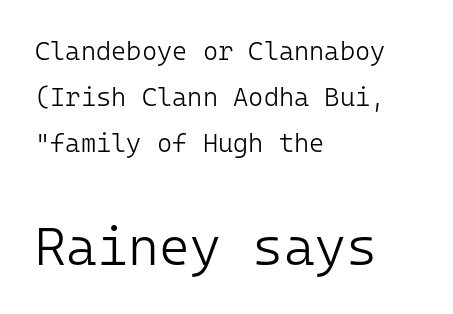
{"serif": "no", "italic": "no", "bold": "no", "weight": "light", "width": "normal", "stroke_contrast": "low", "x_height": "medium", "monospaced": "yes", "underline": "no", "align": "left", "line_spacing_ratio": 1.77, "letter_spacing": "normal", "letter_spacing_em": 0.0, "larger_block": "second", "size_ratio": 2.04, "glyph_px": 53}
